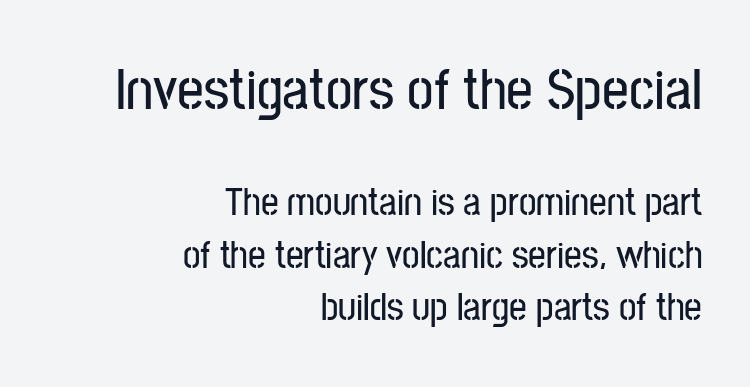
{"serif": "no", "italic": "no", "width": "condensed", "stroke_contrast": "low", "x_height": "medium", "monospaced": "no", "underline": "no", "align": "right", "line_spacing": "normal", "line_spacing_ratio": 1.34, "letter_spacing": "normal", "letter_spacing_em": 0.0, "larger_block": "first", "size_ratio": 1.51, "glyph_px": 59}
